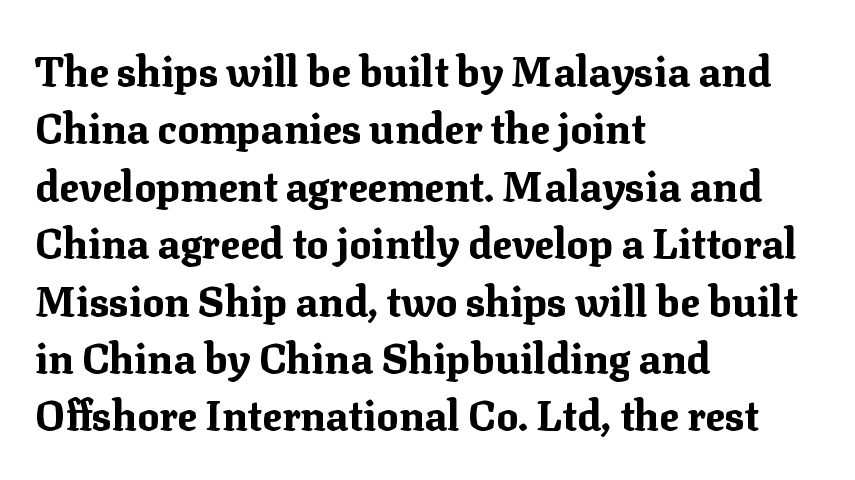
Q: Is the text bold? A: Yes.
Q: Is the text italic (slanted)? A: No, it is upright.
Q: Is the typeface a serif or a sans-serif typeface? A: Serif.
Q: Is the text underlined? A: No.
Q: How is the paragraph aligned? A: Left-aligned.
Q: Is the spacing between letters normal or unusually wide? A: Normal.
Q: Is the spacing between lines tight, normal or loose? A: Normal.
Q: Width (condensed, normal, or wide)? A: Normal.
Q: Stroke contrast? A: Medium.
Q: x-height? A: Medium.
Q: Monospaced? A: No.
